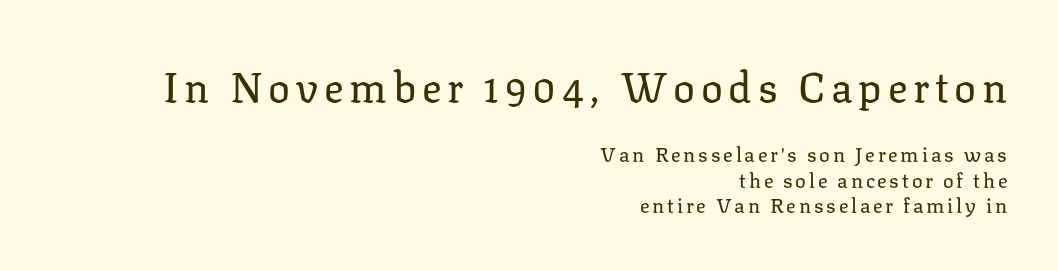
Q: Is the text bold? A: No.
Q: Is the text italic (slanted)? A: No, it is upright.
Q: Is the typeface a serif or a sans-serif typeface? A: Serif.
Q: Is the text underlined? A: No.
Q: How is the paragraph aligned? A: Right-aligned.
Q: Is the spacing between lines tight, normal or loose? A: Normal.
Q: Which block of text is set in a larger size, the first (top) or the second (bottom)? A: The first (top) one.
Q: Width (condensed, normal, or wide)? A: Normal.
Q: Stroke contrast? A: Low.
Q: x-height? A: Medium.
Q: Monospaced? A: No.
